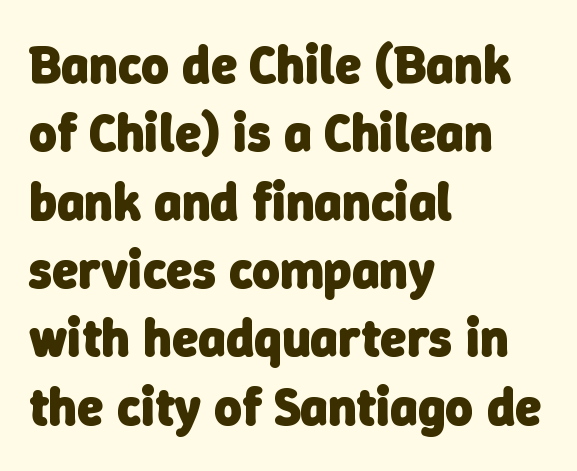
Leading matches the norm, producing a regular column. Check where the strokes stop: nothing finishes them off — pure sans. Teacher's note: observe the even left margin — that is flush-left alignment. A bare baseline throughout the passage.
